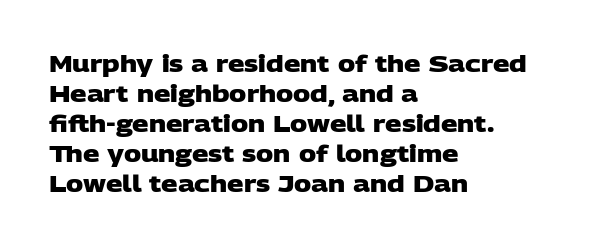
{"bold": "yes", "underline": "no", "align": "left", "line_spacing": "normal", "line_spacing_ratio": 1.3, "letter_spacing": "normal", "letter_spacing_em": 0.0, "glyph_px": 23}
